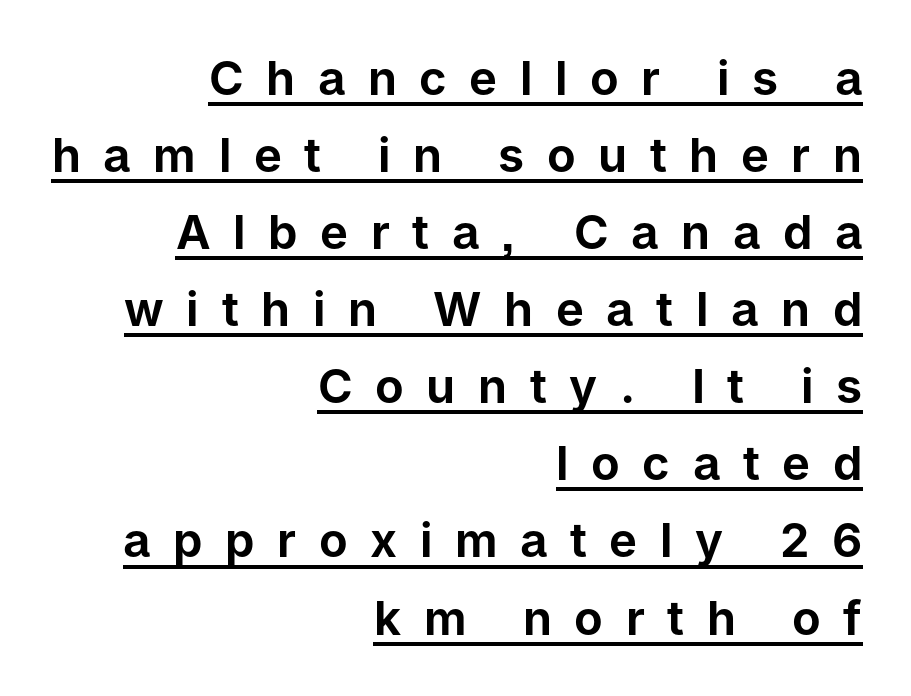
{"serif": "no", "italic": "no", "width": "normal", "stroke_contrast": "low", "x_height": "medium", "monospaced": "no", "underline": "yes", "align": "right", "line_spacing": "normal", "line_spacing_ratio": 1.64, "letter_spacing": "wide", "letter_spacing_em": 0.48, "glyph_px": 47}
